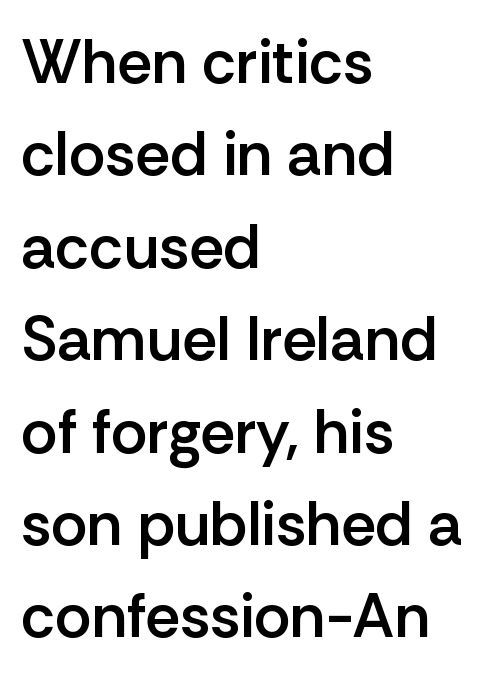
The image shows 62 px semibold sans-serif type, upright; set left-aligned, normal line spacing (1.49x), normal letter spacing, not underlined; low stroke contrast and a medium x-height.
